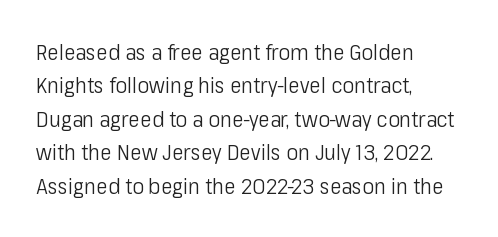
Q: Is the text bold? A: No.
Q: Is the text italic (slanted)? A: No, it is upright.
Q: Is the text underlined? A: No.
Q: How is the paragraph aligned? A: Left-aligned.
Q: Is the spacing between letters normal or unusually wide? A: Normal.
Q: Is the spacing between lines tight, normal or loose? A: Normal.
